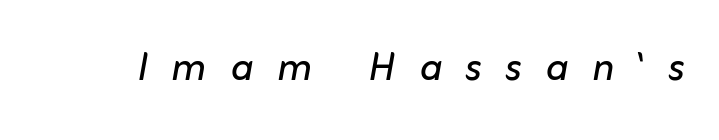
The image shows 51 px regular-weight type, italic (leaning right); set unusually wide letter spacing (+0.47 em), not underlined; low stroke contrast and a medium x-height.
